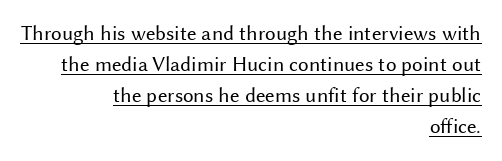
The image shows 21 px text type, upright; set right-aligned, normal line spacing (1.48x), normal letter spacing, underlined.
